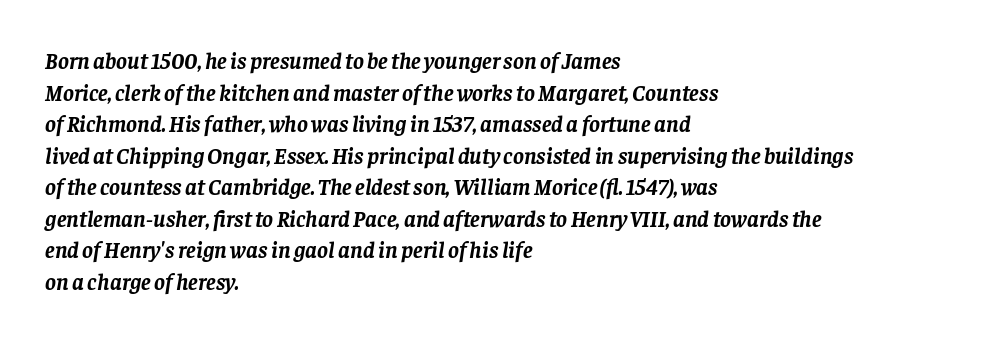
Q: Is the text bold? A: Yes.
Q: Is the text italic (slanted)? A: Yes, it leans right by about 8 degrees.
Q: Is the text underlined? A: No.
Q: How is the paragraph aligned? A: Left-aligned.
Q: Is the spacing between letters normal or unusually wide? A: Normal.
Q: Is the spacing between lines tight, normal or loose? A: Normal.
